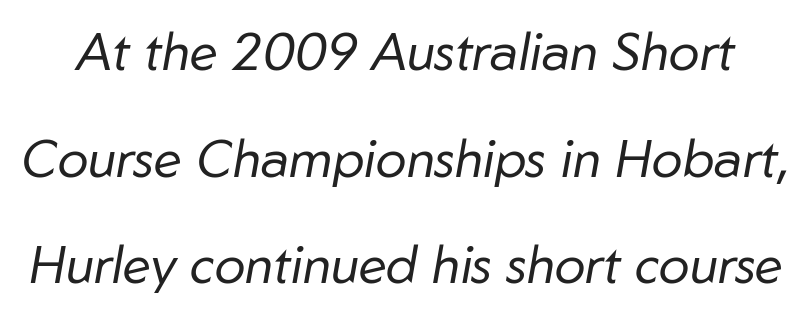
{"italic": "yes", "lean": "right", "slant_degrees": 10, "bold": "no", "weight": "regular", "width": "normal", "stroke_contrast": "low", "x_height": "medium", "monospaced": "no", "underline": "no", "line_spacing": "loose", "line_spacing_ratio": 2.05, "letter_spacing": "normal", "letter_spacing_em": 0.0, "glyph_px": 52}
